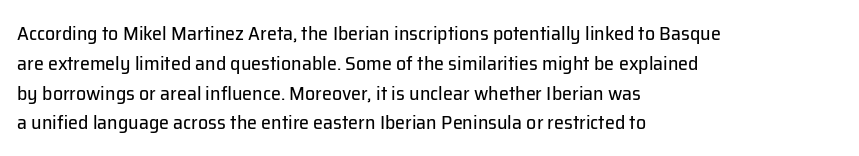
{"italic": "no", "bold": "no", "underline": "no", "align": "left", "line_spacing": "normal", "line_spacing_ratio": 1.49, "letter_spacing": "normal", "letter_spacing_em": 0.0, "glyph_px": 20}
